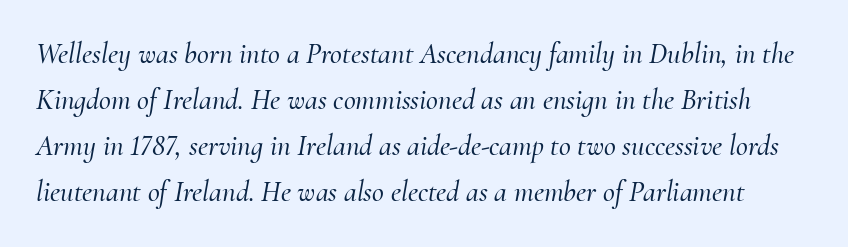
The type is set solid horizontally, with unmodified tracking. Italic? Definitely — the glyphs are oblique. What's the leading like? Ordinary, nothing unusual. The rendering uses natural spacing where letterforms have individual widths.
